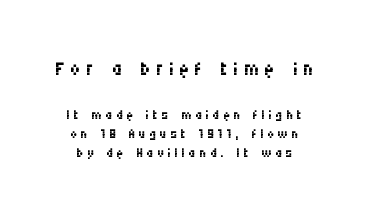
The image shows 28 px regular-weight, condensed sans-serif type, upright; set tight line spacing (1.01x), not underlined; the first (top) block is 1.47x larger; medium stroke contrast and a large x-height.
